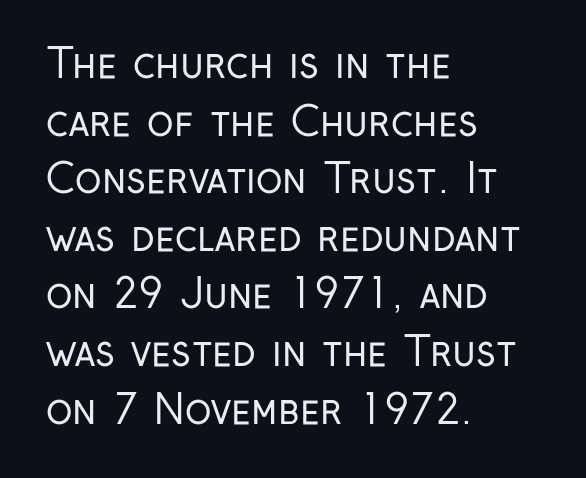
{"serif": "no", "italic": "no", "bold": "no", "weight": "regular", "width": "condensed", "stroke_contrast": "low", "x_height": "medium", "monospaced": "no", "underline": "no", "align": "left", "line_spacing": "normal", "line_spacing_ratio": 1.44, "letter_spacing": "normal", "letter_spacing_em": 0.0, "glyph_px": 40}
